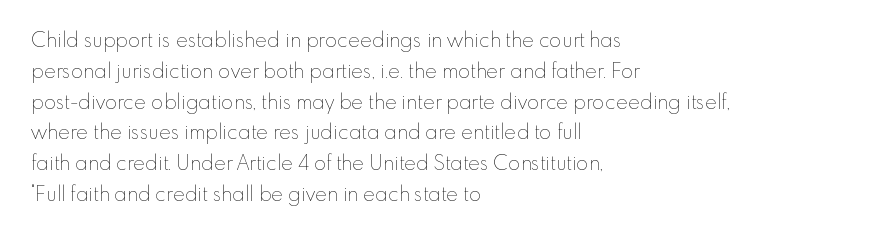
Q: Is the text bold? A: No.
Q: Is the text italic (slanted)? A: No, it is upright.
Q: Is the text underlined? A: No.
Q: How is the paragraph aligned? A: Left-aligned.
Q: Is the spacing between letters normal or unusually wide? A: Normal.
Q: Is the spacing between lines tight, normal or loose? A: Normal.
